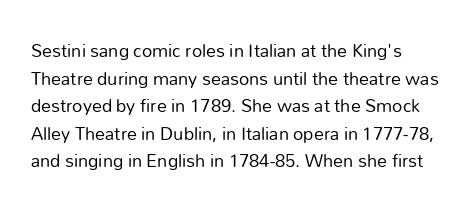
The lettering stays uniformly vertical, giving the passage a roman look. Leading: standard. What stands out about the letter spacing? Nothing — it is the standard amount. Clear beneath every line of the passage. The font sits on the lighter half of the weight spectrum, regular included.
